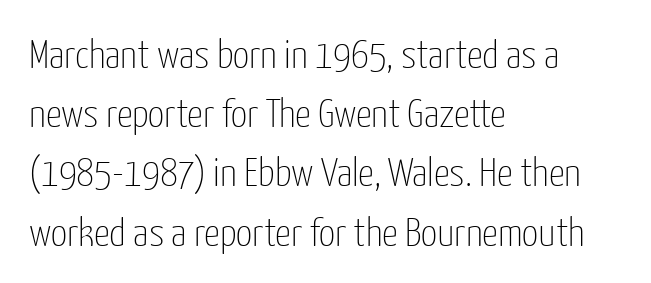
Honestly, the letter spacing is just normal — you wouldn't notice it. The typography opts for an upright posture over an oblique one. Reading down the column, the eye jumps a familiar distance to each next line. The foot of each line stays bare and open.
